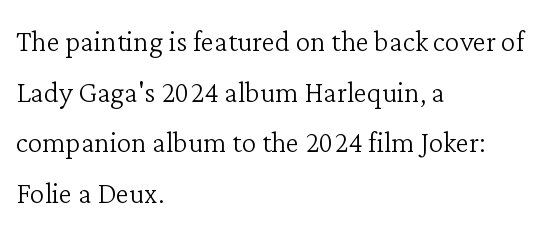
Q: Is the text bold? A: No.
Q: Is the text italic (slanted)? A: No, it is upright.
Q: Is the typeface a serif or a sans-serif typeface? A: Serif.
Q: Is the text underlined? A: No.
Q: How is the paragraph aligned? A: Left-aligned.
Q: Is the spacing between letters normal or unusually wide? A: Normal.
Q: Is the spacing between lines tight, normal or loose? A: Normal.
Q: Width (condensed, normal, or wide)? A: Normal.
Q: Stroke contrast? A: Low.
Q: x-height? A: Medium.
Q: Monospaced? A: No.
